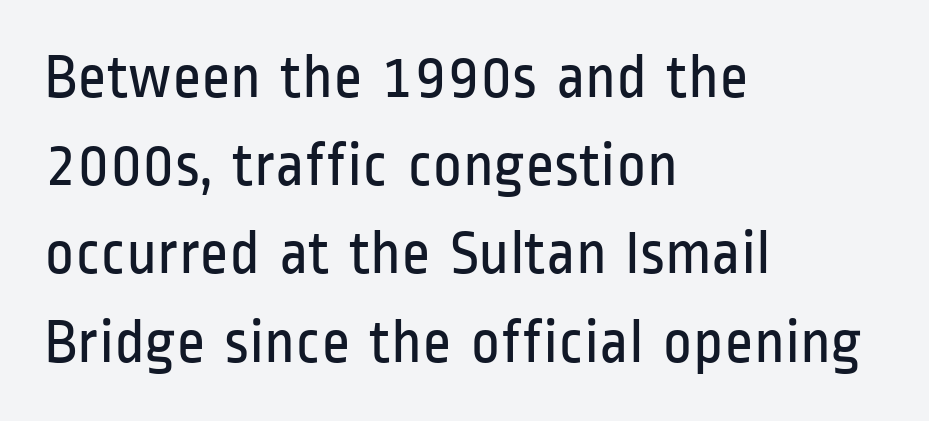
{"serif": "no", "italic": "no", "bold": "no", "weight": "regular", "width": "condensed", "stroke_contrast": "low", "x_height": "medium", "monospaced": "no", "underline": "no", "align": "left", "line_spacing": "normal", "line_spacing_ratio": 1.4, "letter_spacing": "normal", "letter_spacing_em": 0.0, "glyph_px": 63}
